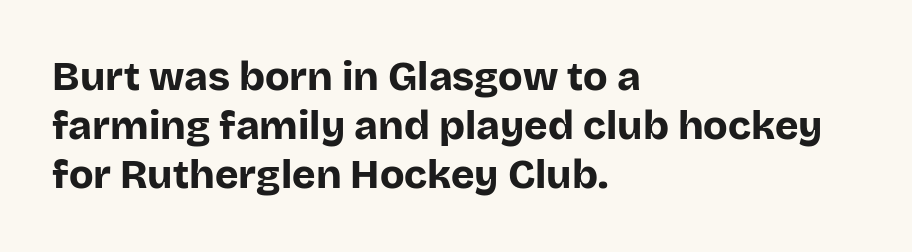
{"serif": "no", "italic": "no", "bold": "yes", "weight": "bold", "width": "normal", "stroke_contrast": "low", "x_height": "large", "monospaced": "no", "underline": "no", "align": "left", "line_spacing_ratio": 1.23, "letter_spacing": "normal", "letter_spacing_em": 0.0, "glyph_px": 40}
